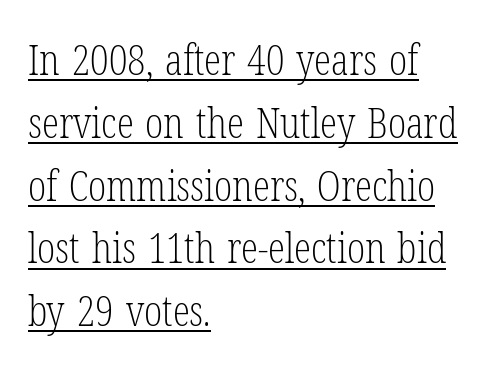
The ragged edge is on the right, which tells us the setting is flush left. The rendered words wear a rule along their underside. Do the characters align in a grid? No, the font is proportional. This reads as an unemphasized weight, regular at the heaviest. Look at the tracking — it's just the regular setting, nothing added.
